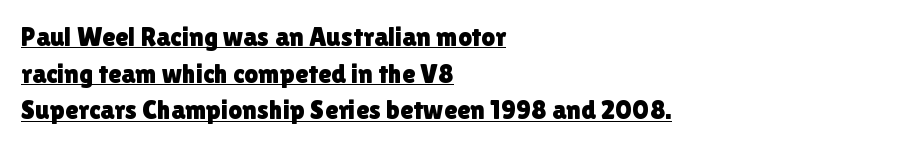
The image shows 27 px text type, upright; set left-aligned, normal line spacing (1.36x), normal letter spacing, underlined.
